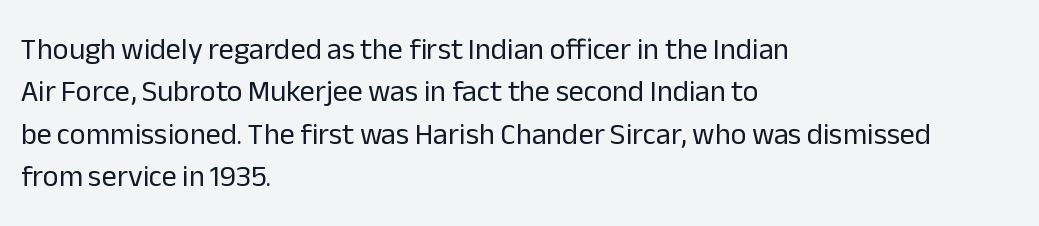
Q: Is the text bold? A: No.
Q: Is the text italic (slanted)? A: No, it is upright.
Q: Is the typeface a serif or a sans-serif typeface? A: Sans-serif.
Q: Is the text underlined? A: No.
Q: How is the paragraph aligned? A: Left-aligned.
Q: Is the spacing between letters normal or unusually wide? A: Normal.
Q: Is the spacing between lines tight, normal or loose? A: Normal.
Q: Width (condensed, normal, or wide)? A: Normal.
Q: Stroke contrast? A: Low.
Q: x-height? A: Medium.
Q: Monospaced? A: No.
